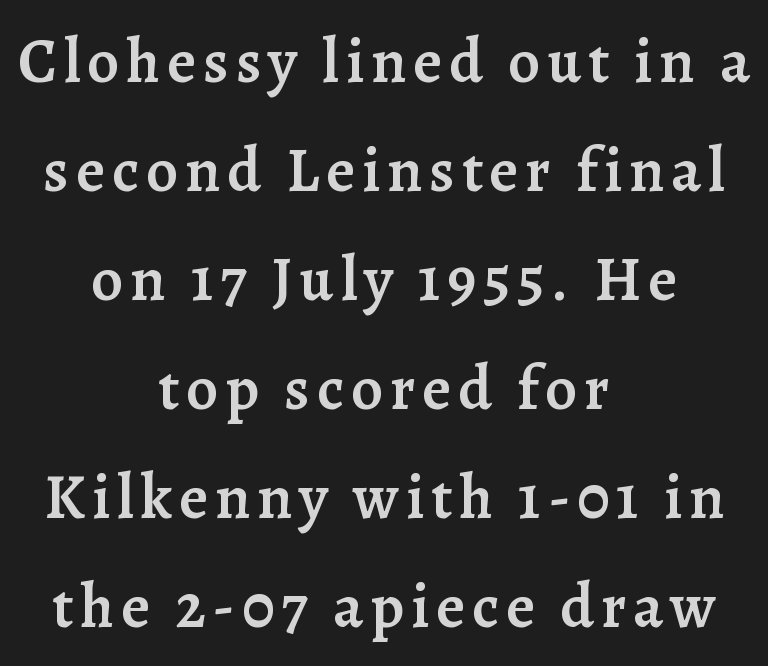
Here the designer chose a conventional face with non-uniform glyph widths. Typesetter's note: demi weight, one step under bold. It's the straight-up-and-down kind of type. Examine the stroke ends and you'll spot serifs. Anything drawn beneath the words? Only blank space.
